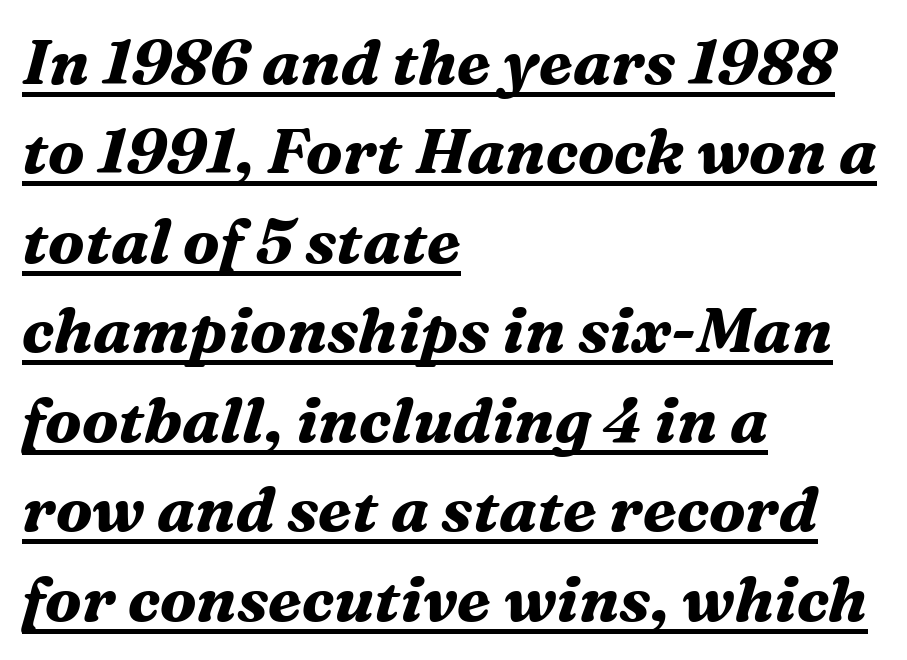
Q: Is the text bold? A: Yes.
Q: Is the text italic (slanted)? A: Yes, it leans right by about 16 degrees.
Q: Is the typeface a serif or a sans-serif typeface? A: Serif.
Q: Is the text underlined? A: Yes.
Q: How is the paragraph aligned? A: Left-aligned.
Q: Is the spacing between letters normal or unusually wide? A: Normal.
Q: Is the spacing between lines tight, normal or loose? A: Normal.
Q: Width (condensed, normal, or wide)? A: Normal.
Q: Stroke contrast? A: Medium.
Q: x-height? A: Medium.
Q: Monospaced? A: No.
